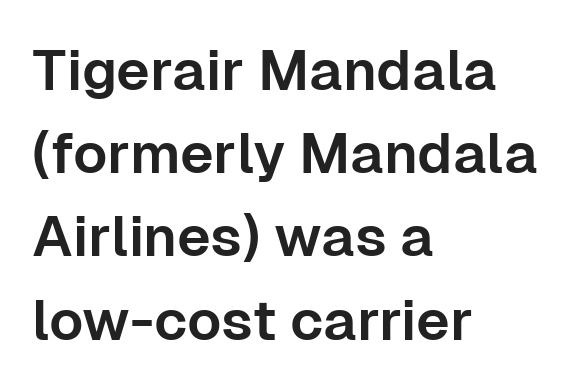
{"serif": "no", "italic": "no", "width": "normal", "stroke_contrast": "low", "x_height": "medium", "monospaced": "no", "underline": "no", "align": "left", "line_spacing": "normal", "line_spacing_ratio": 1.46, "letter_spacing": "normal", "letter_spacing_em": 0.0, "glyph_px": 57}
